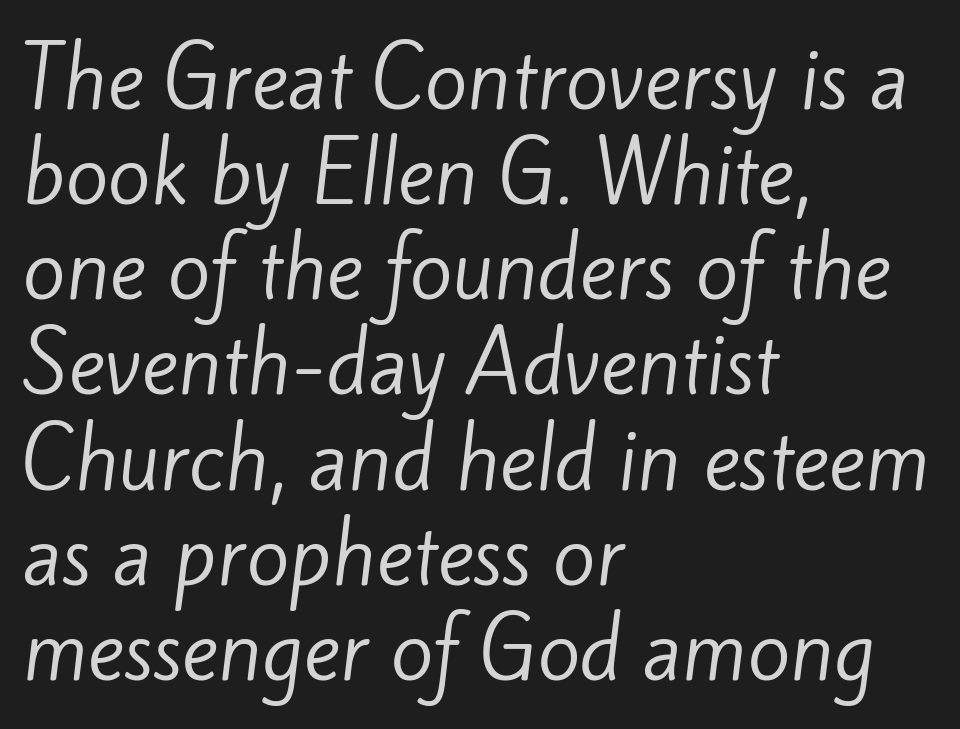
The image shows 78 px regular-weight sans-serif type; set left-aligned, line spacing 1.22x, normal letter spacing, not underlined; low stroke contrast and a small x-height.
